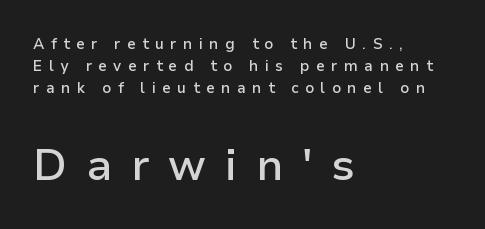
Q: Is the text bold? A: Semi-bold.
Q: Is the text italic (slanted)? A: No, it is upright.
Q: Is the typeface a serif or a sans-serif typeface? A: Sans-serif.
Q: Is the text underlined? A: No.
Q: How is the paragraph aligned? A: Left-aligned.
Q: Is the spacing between letters normal or unusually wide? A: Unusually wide.
Q: Is the spacing between lines tight, normal or loose? A: Normal.
Q: Which block of text is set in a larger size, the first (top) or the second (bottom)? A: The second (bottom) one.
Q: Width (condensed, normal, or wide)? A: Normal.
Q: Stroke contrast? A: Low.
Q: x-height? A: Medium.
Q: Monospaced? A: No.
